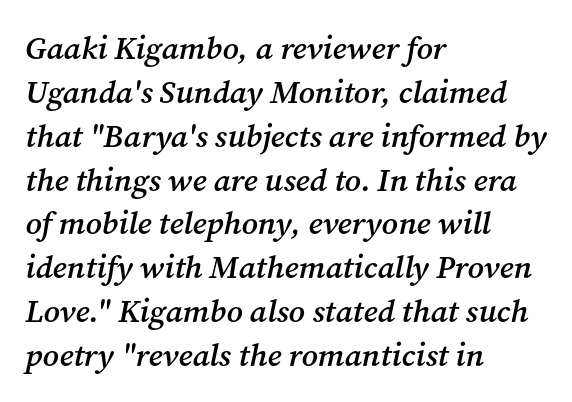
Look at the stroke-to-counter ratio: somewhat heavy, a semibold. Are there feet on the stems? There are — it's a serif. These lines are rendered in a variable-pitch font. Compared with a centered layout, this one pins lines to the left instead.
